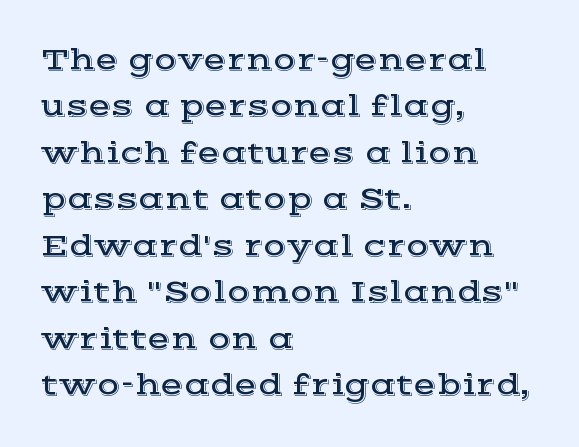
The image shows 30 px wide serif type, upright; set left-aligned, normal line spacing (1.55x), normal letter spacing, not underlined; a medium x-height.
